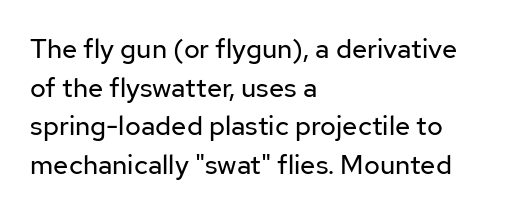
{"italic": "no", "bold": "no", "underline": "no", "align": "left", "line_spacing": "normal", "line_spacing_ratio": 1.43, "letter_spacing": "normal", "letter_spacing_em": 0.0, "glyph_px": 27}
